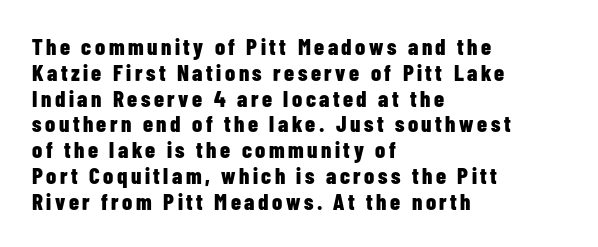
{"italic": "no", "bold": "yes", "underline": "no", "align": "left", "line_spacing": "tight", "line_spacing_ratio": 1.12, "glyph_px": 23}
